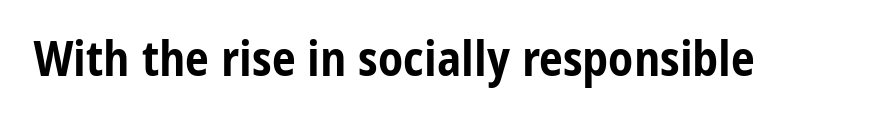
{"serif": "no", "italic": "no", "bold": "yes", "weight": "bold", "width": "condensed", "stroke_contrast": "low", "x_height": "medium", "monospaced": "no", "underline": "no", "letter_spacing": "normal", "letter_spacing_em": 0.0, "glyph_px": 48}
